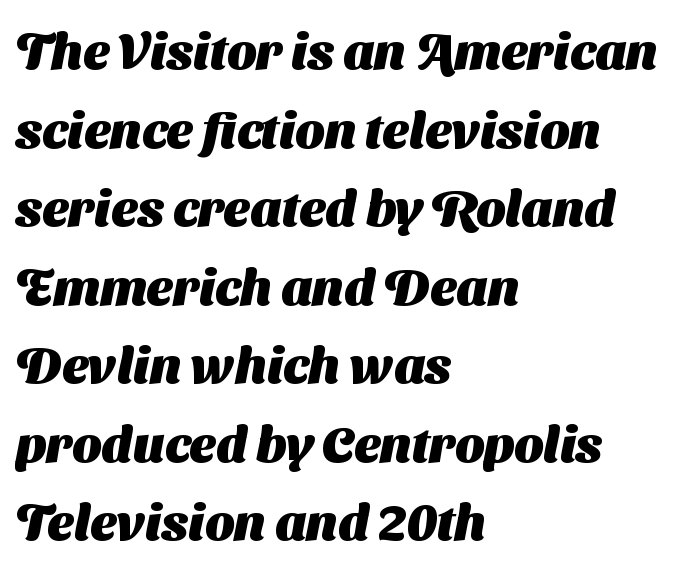
Q: Is the text bold? A: Yes.
Q: Is the typeface a serif or a sans-serif typeface? A: Sans-serif.
Q: Is the text underlined? A: No.
Q: How is the paragraph aligned? A: Left-aligned.
Q: Is the spacing between letters normal or unusually wide? A: Normal.
Q: Is the spacing between lines tight, normal or loose? A: Normal.
Q: Width (condensed, normal, or wide)? A: Normal.
Q: Stroke contrast? A: Medium.
Q: x-height? A: Medium.
Q: Monospaced? A: No.
